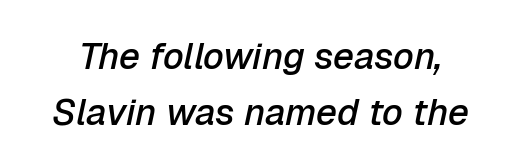
The image shows 37 px semibold type, italic (leaning right); set normal line spacing (1.52x), normal letter spacing, not underlined; low stroke contrast and a medium x-height.
